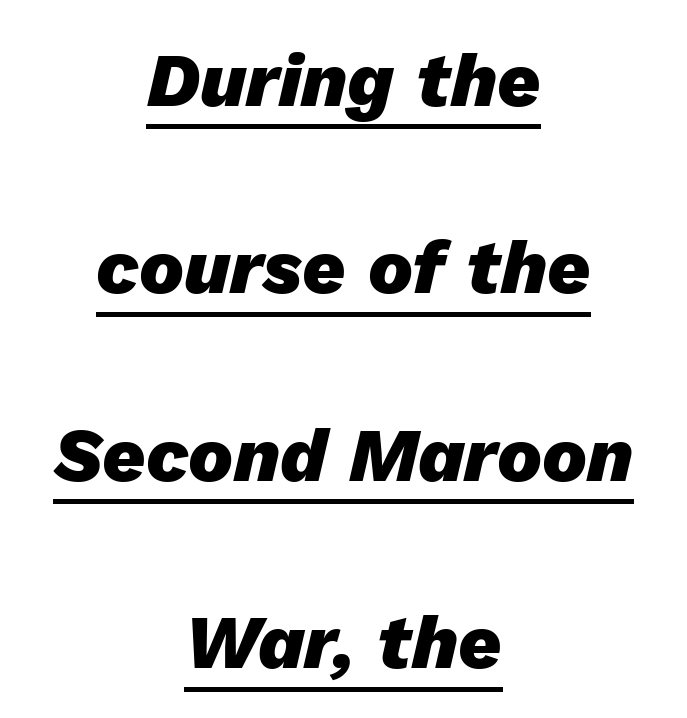
Q: Is the text bold? A: Yes.
Q: Is the text italic (slanted)? A: Yes, it leans right by about 13 degrees.
Q: Is the text underlined? A: Yes.
Q: How is the paragraph aligned? A: Centered.
Q: Is the spacing between letters normal or unusually wide? A: Normal.
Q: Is the spacing between lines tight, normal or loose? A: Loose.
Q: Width (condensed, normal, or wide)? A: Normal.
Q: Stroke contrast? A: Low.
Q: x-height? A: Medium.
Q: Monospaced? A: No.
